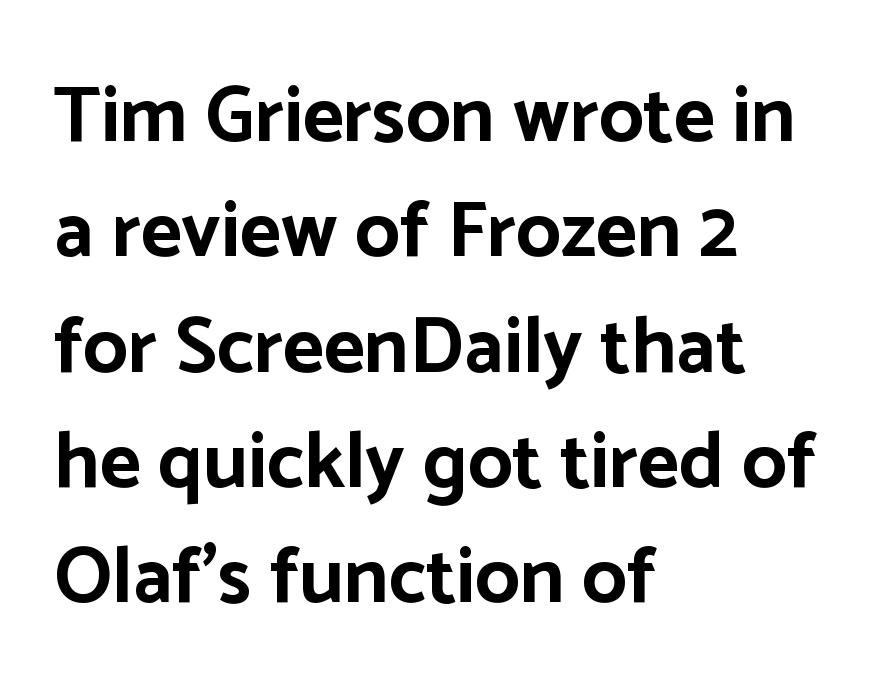
Grotesque or geometric, the face here clearly has no serifs. The area under the type is left untouched. Caption: standard tracking, unaltered. These lines stack with their left ends in a neat column. The glyphs have the mass of a bold cut. Spacing verdict: proportional, widths tailored to each character.
